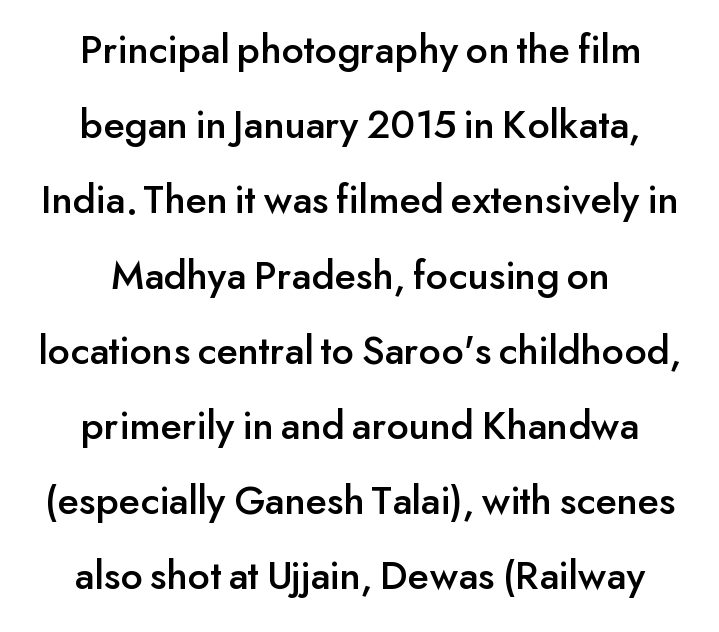
Q: Is the text italic (slanted)? A: No, it is upright.
Q: Is the typeface a serif or a sans-serif typeface? A: Sans-serif.
Q: Is the text underlined? A: No.
Q: Is the spacing between letters normal or unusually wide? A: Normal.
Q: Width (condensed, normal, or wide)? A: Normal.
Q: Stroke contrast? A: Low.
Q: x-height? A: Small.
Q: Monospaced? A: No.
